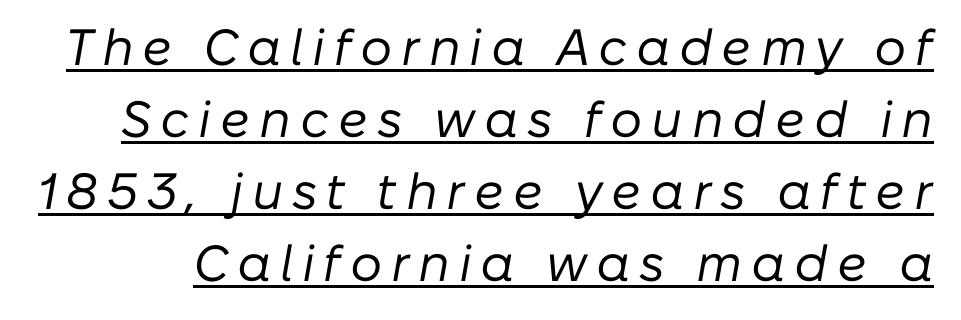
Looks like someone drew a line under every word here. Does the leading feel generous? No, just average. Stroke thickness stays within the range of a standard reading face or lighter. Rendered with sloped, italic letterforms. The letters advance in unequal steps, a hallmark of proportional type.
